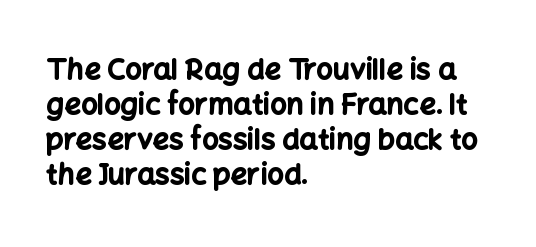
Rule under the text: the space is simply empty. Short and long lines alike share a common starting point at left. The glyphs in this specimen are sans serif. Plenty of ink on the page — the face is bold. The type is set solid horizontally, with unmodified tracking. The rendering uses natural spacing where letterforms have individual widths.
